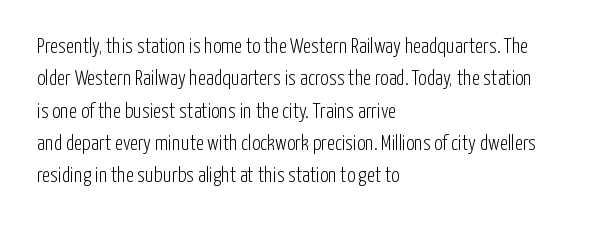
Words float on clear page, feet unadorned. Letters have the restrained weight of plain body copy at most. Horizontal alignment here is leftward, the default for most running prose. Whoever set this chose a conventional vertical rhythm. This sample uses an upright cut, with every glyph sitting square on the baseline.
